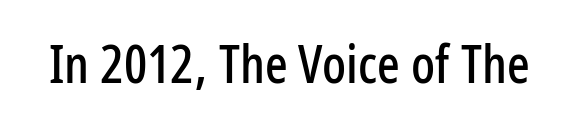
This rendering leaves character spacing at its baseline value. Designer's note — italics off, roman on. Regarding serifs, this sample does without them. Looks like regular typesetting: each glyph gets only the width it needs. Just letters on the line, the space beneath them empty.
